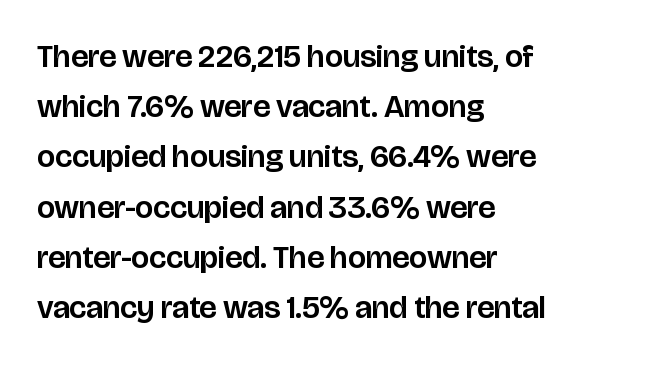
Q: Is the text italic (slanted)? A: No, it is upright.
Q: Is the typeface a serif or a sans-serif typeface? A: Sans-serif.
Q: Is the text underlined? A: No.
Q: How is the paragraph aligned? A: Left-aligned.
Q: Is the spacing between letters normal or unusually wide? A: Normal.
Q: Is the spacing between lines tight, normal or loose? A: Normal.
Q: Width (condensed, normal, or wide)? A: Normal.
Q: Stroke contrast? A: Low.
Q: x-height? A: Large.
Q: Monospaced? A: No.
